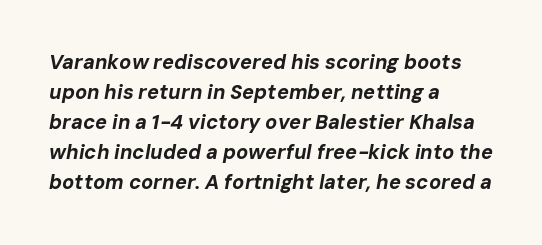
{"italic": "yes", "lean": "right", "slant_degrees": 10, "bold": "yes", "underline": "no", "align": "left", "line_spacing": "normal", "line_spacing_ratio": 1.5, "letter_spacing": "normal", "letter_spacing_em": 0.0, "glyph_px": 20}
